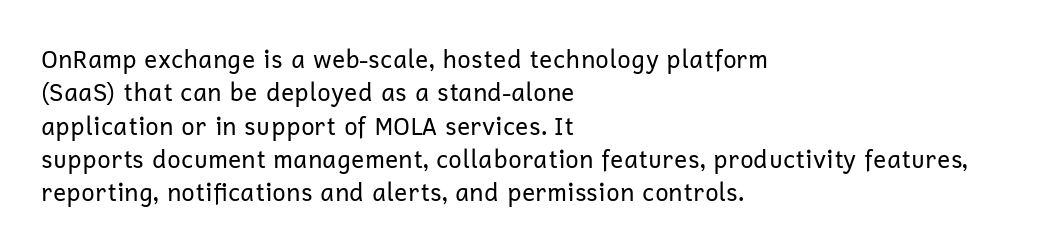
The image shows 24 px text type, upright; set left-aligned, normal line spacing (1.39x), normal letter spacing, not underlined.
